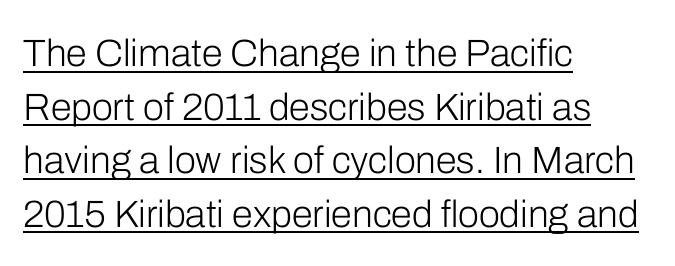
Q: Is the text bold? A: No.
Q: Is the text italic (slanted)? A: No, it is upright.
Q: Is the typeface a serif or a sans-serif typeface? A: Sans-serif.
Q: Is the text underlined? A: Yes.
Q: How is the paragraph aligned? A: Left-aligned.
Q: Is the spacing between letters normal or unusually wide? A: Normal.
Q: Is the spacing between lines tight, normal or loose? A: Normal.
Q: Width (condensed, normal, or wide)? A: Normal.
Q: Stroke contrast? A: Low.
Q: x-height? A: Medium.
Q: Monospaced? A: No.
